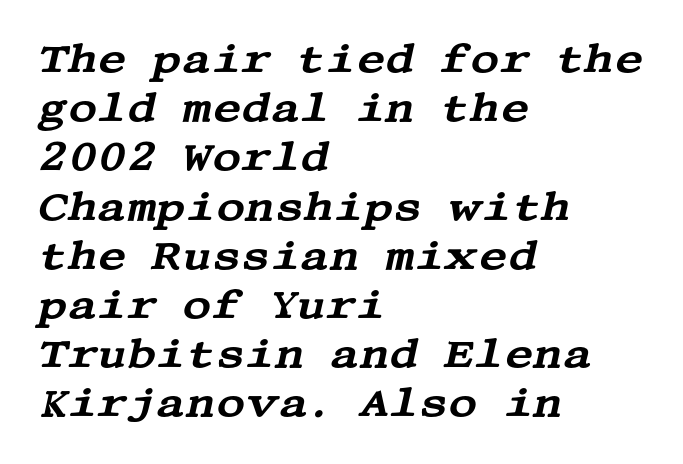
The face used here is rendered with its standard letterfit. Alignment: flush left. Characters are canted at an angle relative to the baseline's perpendicular. Examine the stroke ends and you'll spot serifs.
